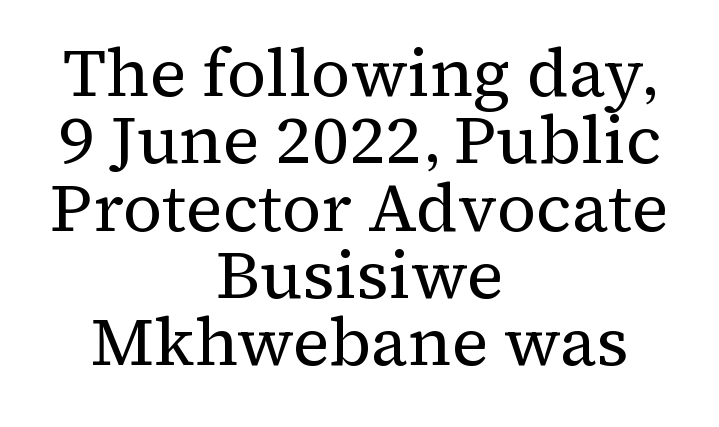
{"serif": "yes", "italic": "no", "bold": "no", "weight": "regular", "width": "normal", "stroke_contrast": "medium", "x_height": "medium", "monospaced": "no", "underline": "no", "align": "center", "line_spacing": "tight", "line_spacing_ratio": 0.99, "letter_spacing": "normal", "letter_spacing_em": 0.0, "glyph_px": 68}
